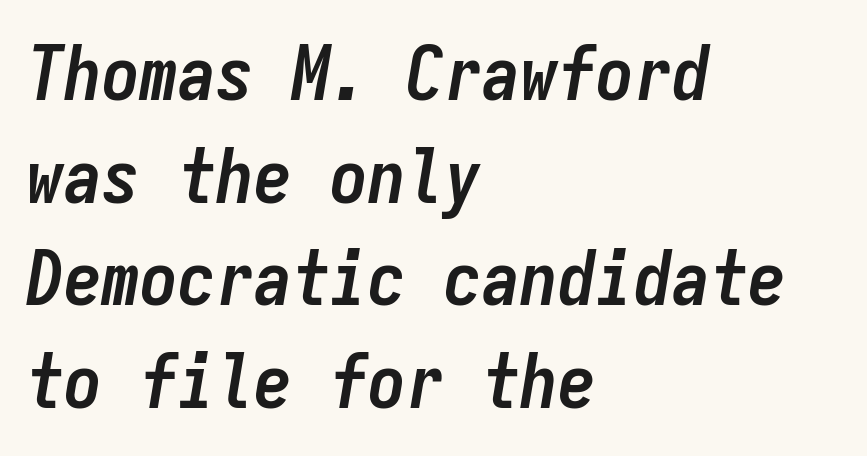
The image shows 76 px semibold, condensed type, italic (leaning right), monospaced; set left-aligned, normal line spacing (1.35x), normal letter spacing, not underlined; low stroke contrast and a medium x-height.
